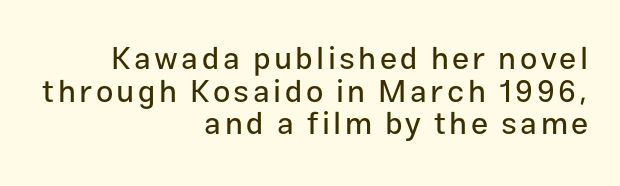
Q: Is the text italic (slanted)? A: No, it is upright.
Q: Is the typeface a serif or a sans-serif typeface? A: Sans-serif.
Q: Is the text underlined? A: No.
Q: How is the paragraph aligned? A: Right-aligned.
Q: Is the spacing between lines tight, normal or loose? A: Tight.
Q: Width (condensed, normal, or wide)? A: Normal.
Q: Stroke contrast? A: Low.
Q: x-height? A: Medium.
Q: Monospaced? A: No.
